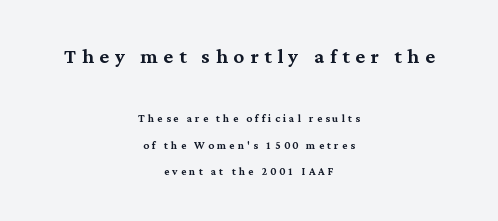
Look at the tracking — it's clearly loosened, letters drifting apart. Underline: absent. These lines are centered, leaving both edges ragged. Notice the wide empty band between every row — that's loose leading.
